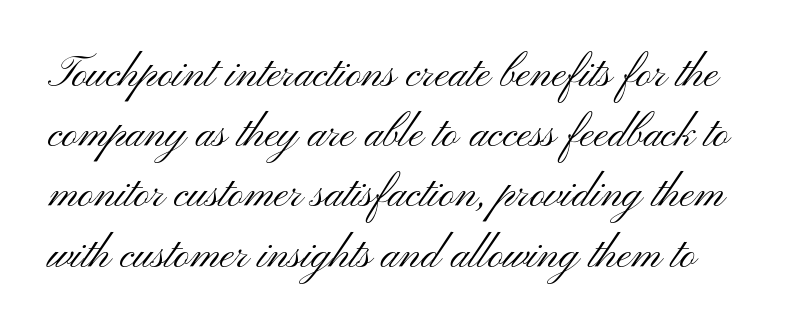
Does the type have serifs? No, each stem ends abruptly. This block has exactly the height ordinary leading produces. You could not count columns in this text — the font is proportionally spaced. Students, note that the glyphs here touch the page at normal intervals.
